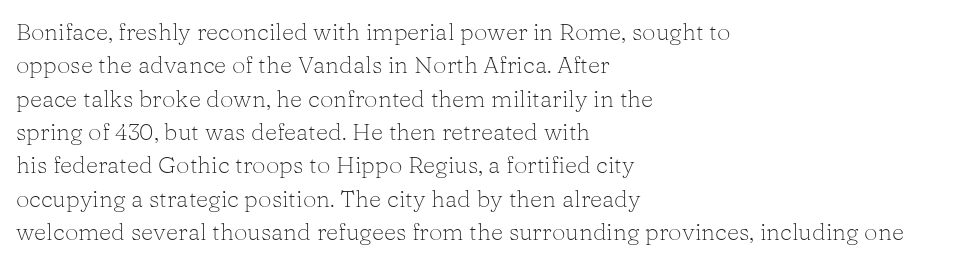
The image shows 24 px text type, upright; set left-aligned, normal line spacing (1.39x), normal letter spacing, not underlined.
